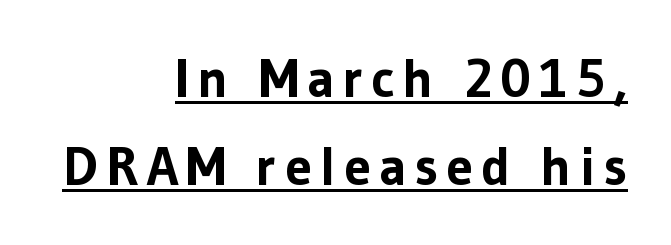
Is this a fixed-width face? No — the glyphs have proportional, varying widths. This block has exactly the height ordinary leading produces. The letters are bold, with thick, heavy strokes. Note: no serifs on the glyphs. Emphasis is given by a line drawn under the lettering. The lines in this sample share a right terminus and differ only in where they begin.
